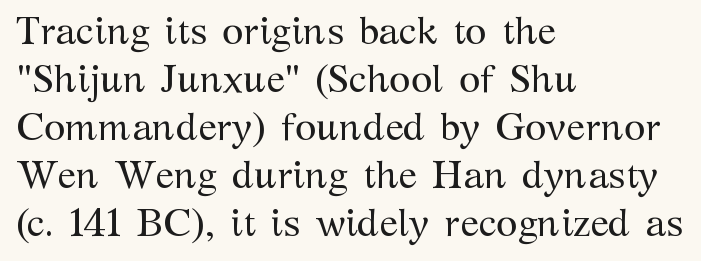
Q: Is the text bold? A: No.
Q: Is the text italic (slanted)? A: No, it is upright.
Q: Is the typeface a serif or a sans-serif typeface? A: Serif.
Q: Is the text underlined? A: No.
Q: How is the paragraph aligned? A: Left-aligned.
Q: Is the spacing between letters normal or unusually wide? A: Normal.
Q: Width (condensed, normal, or wide)? A: Normal.
Q: Stroke contrast? A: Medium.
Q: x-height? A: Medium.
Q: Monospaced? A: No.
